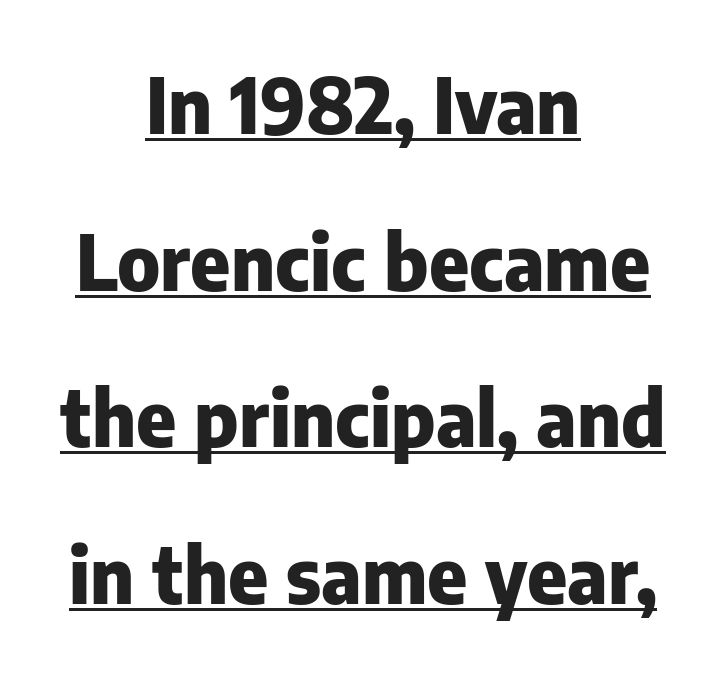
Q: Is the text bold? A: Yes.
Q: Is the text italic (slanted)? A: No, it is upright.
Q: Is the typeface a serif or a sans-serif typeface? A: Sans-serif.
Q: Is the text underlined? A: Yes.
Q: How is the paragraph aligned? A: Centered.
Q: Is the spacing between letters normal or unusually wide? A: Normal.
Q: Is the spacing between lines tight, normal or loose? A: Loose.
Q: Width (condensed, normal, or wide)? A: Normal.
Q: Stroke contrast? A: Low.
Q: x-height? A: Medium.
Q: Monospaced? A: No.
